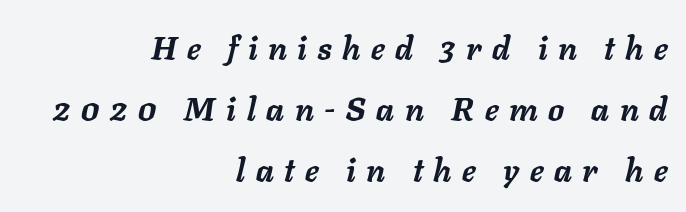
Q: Is the text bold? A: Yes.
Q: Is the text italic (slanted)? A: Yes, it leans right by about 11 degrees.
Q: Is the text underlined? A: No.
Q: How is the paragraph aligned? A: Right-aligned.
Q: Is the spacing between letters normal or unusually wide? A: Unusually wide.
Q: Is the spacing between lines tight, normal or loose? A: Loose.
Q: Width (condensed, normal, or wide)? A: Normal.
Q: Stroke contrast? A: Low.
Q: x-height? A: Medium.
Q: Monospaced? A: No.
